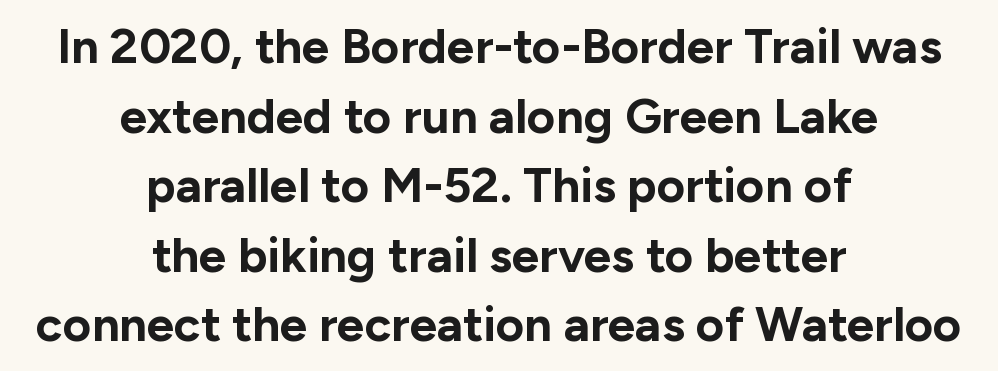
Proportional: the letters do not fall into vertical columns. Centered paragraph, ragged on both sides. Plenty of ink on the page — the face is bold. No word sits above an underline. Between one letter and the next there's only the usual sliver of space.
